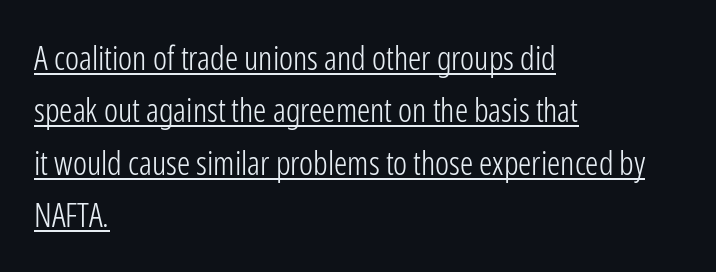
The image shows 33 px light, condensed sans-serif type, upright; set left-aligned, normal line spacing (1.59x), normal letter spacing, underlined; low stroke contrast and a medium x-height.
